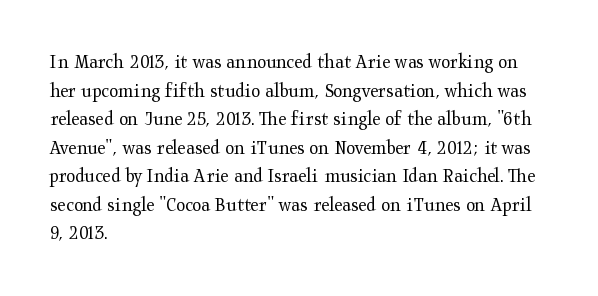
Q: Is the text bold? A: No.
Q: Is the text italic (slanted)? A: No, it is upright.
Q: Is the text underlined? A: No.
Q: How is the paragraph aligned? A: Left-aligned.
Q: Is the spacing between letters normal or unusually wide? A: Normal.
Q: Is the spacing between lines tight, normal or loose? A: Normal.
